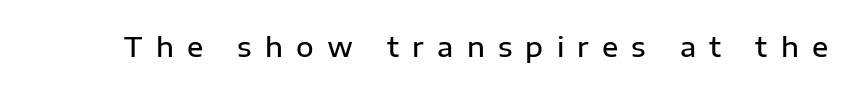
Glance below the letters and you will spot only blank space. Posture: straight, roman, zero tilt. Look at the stroke-to-counter ratio: somewhat heavy, a semibold. The horizontal fit of the characters is loose and conspicuously gappy.
